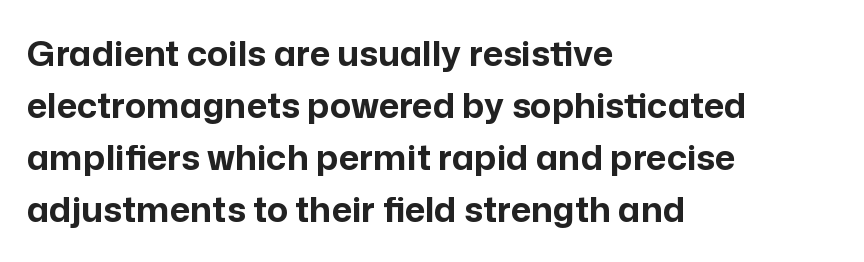
Q: Is the text bold? A: Yes.
Q: Is the text italic (slanted)? A: No, it is upright.
Q: Is the typeface a serif or a sans-serif typeface? A: Sans-serif.
Q: Is the text underlined? A: No.
Q: How is the paragraph aligned? A: Left-aligned.
Q: Is the spacing between letters normal or unusually wide? A: Normal.
Q: Is the spacing between lines tight, normal or loose? A: Normal.
Q: Width (condensed, normal, or wide)? A: Normal.
Q: Stroke contrast? A: Low.
Q: x-height? A: Medium.
Q: Monospaced? A: No.
